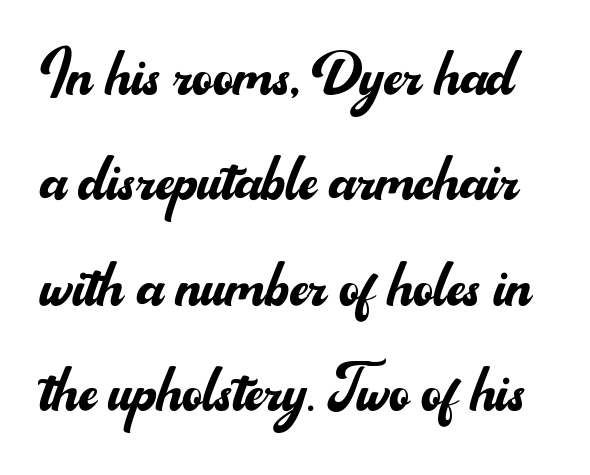
{"serif": "no", "bold": "no", "weight": "regular", "width": "normal", "stroke_contrast": "medium", "x_height": "small", "monospaced": "no", "underline": "no", "line_spacing": "normal", "line_spacing_ratio": 1.35, "letter_spacing": "normal", "letter_spacing_em": 0.0, "glyph_px": 78}
